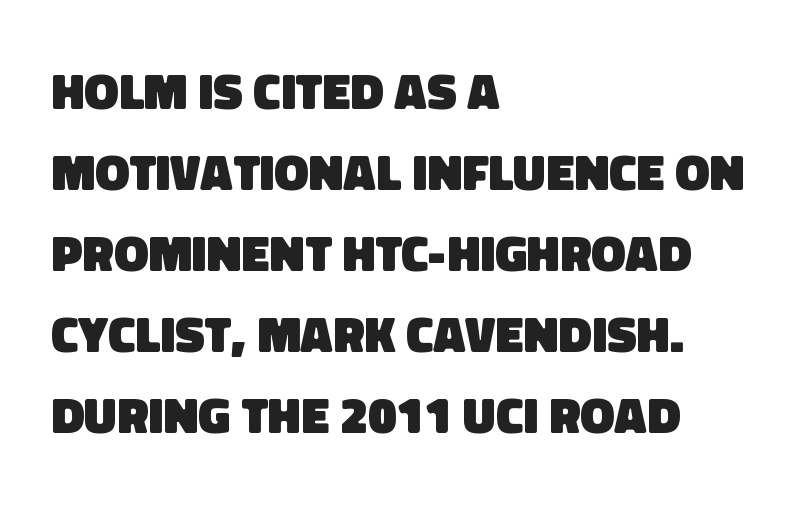
The image shows 51 px heavy sans-serif type; set left-aligned, normal line spacing (1.59x), normal letter spacing, not underlined; low stroke contrast and a large x-height.
